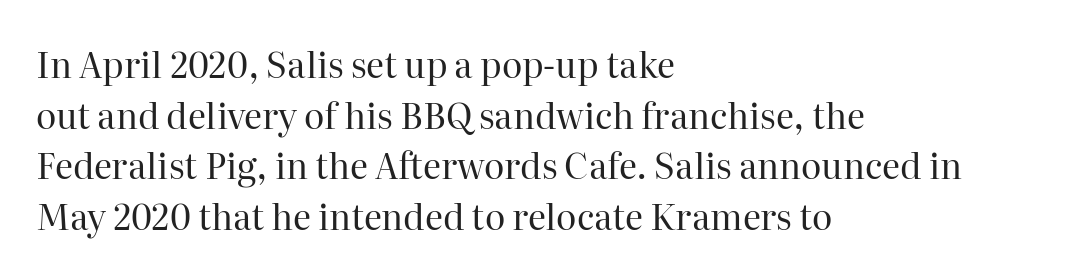
{"serif": "yes", "italic": "no", "bold": "no", "weight": "regular", "width": "normal", "stroke_contrast": "high", "x_height": "medium", "monospaced": "no", "underline": "no", "align": "left", "line_spacing": "normal", "line_spacing_ratio": 1.45, "letter_spacing": "normal", "letter_spacing_em": 0.0, "glyph_px": 35}
